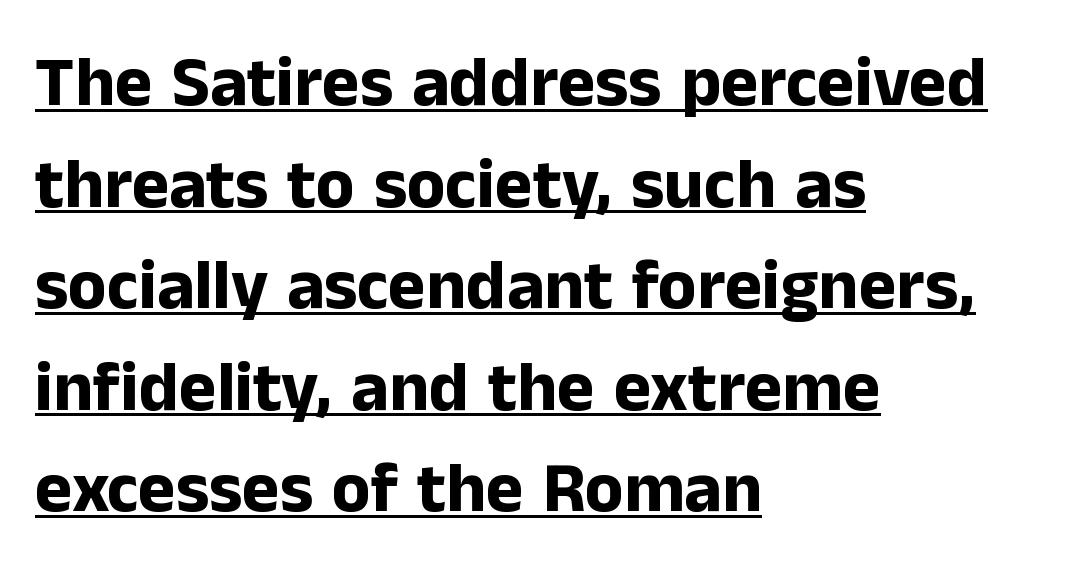
{"serif": "no", "italic": "no", "bold": "yes", "weight": "bold", "width": "normal", "stroke_contrast": "low", "x_height": "medium", "monospaced": "no", "underline": "yes", "align": "left", "line_spacing": "normal", "line_spacing_ratio": 1.43, "letter_spacing": "normal", "letter_spacing_em": 0.0, "glyph_px": 71}
